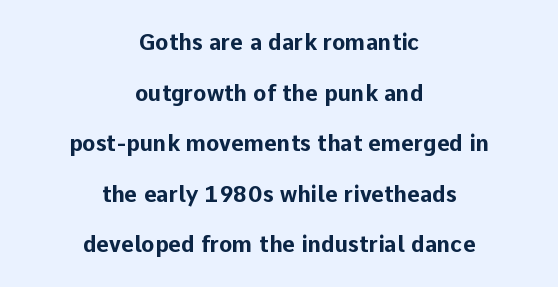
Q: Is the text bold? A: Yes.
Q: Is the text italic (slanted)? A: No, it is upright.
Q: Is the text underlined? A: No.
Q: How is the paragraph aligned? A: Centered.
Q: Is the spacing between letters normal or unusually wide? A: Normal.
Q: Is the spacing between lines tight, normal or loose? A: Loose.
